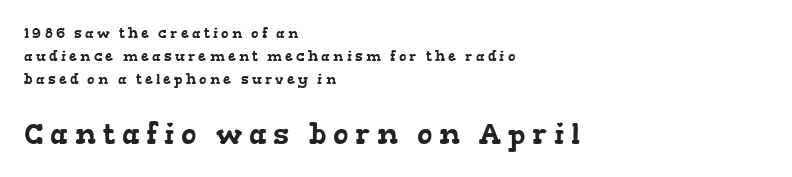
{"serif": "yes", "width": "wide", "stroke_contrast": "low", "x_height": "medium", "monospaced": "no", "underline": "no", "align": "left", "line_spacing": "normal", "line_spacing_ratio": 1.65, "letter_spacing": "wide", "letter_spacing_em": 0.23, "larger_block": "second", "size_ratio": 2.07, "glyph_px": 29}
